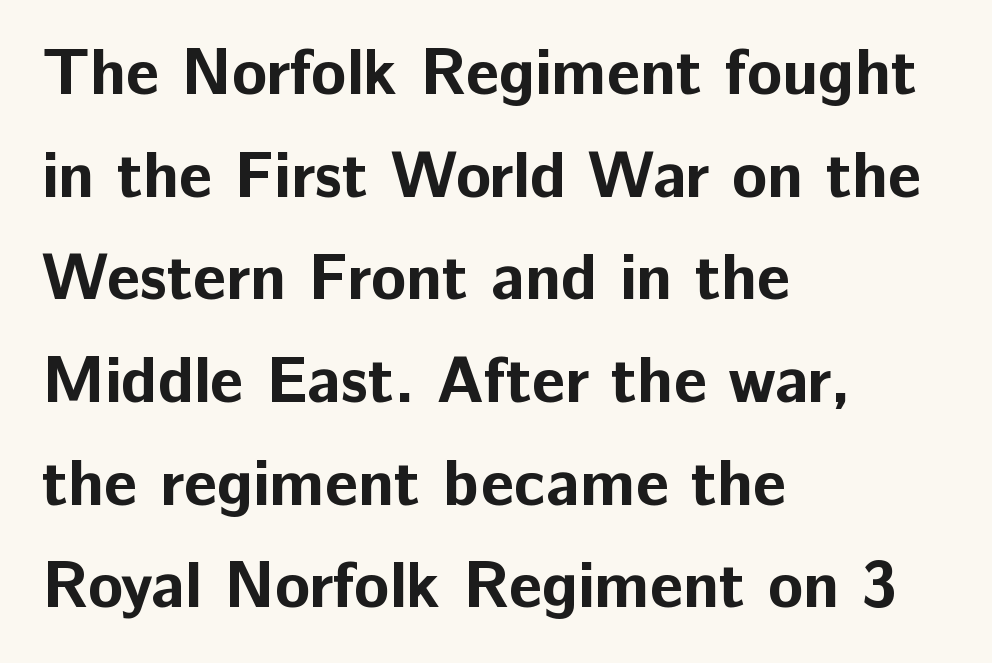
The image shows 65 px bold sans-serif type, upright; set left-aligned, normal line spacing (1.58x), normal letter spacing, not underlined; low stroke contrast and a medium x-height.
